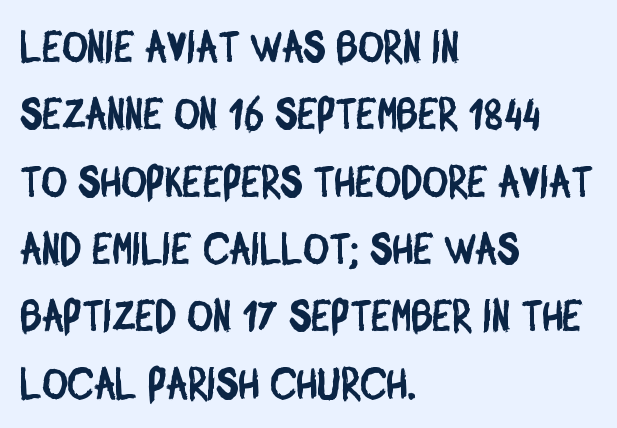
The image shows 44 px condensed sans-serif type; set left-aligned, normal line spacing (1.53x), normal letter spacing, not underlined; low stroke contrast and a large x-height.
